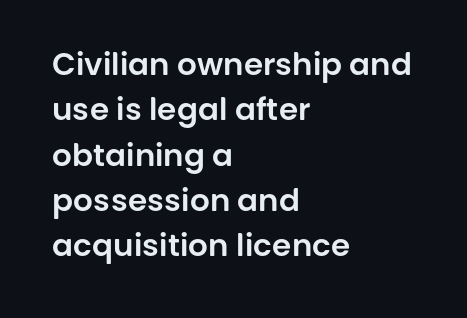
Q: Is the text italic (slanted)? A: No, it is upright.
Q: Is the typeface a serif or a sans-serif typeface? A: Sans-serif.
Q: Is the text underlined? A: No.
Q: How is the paragraph aligned? A: Left-aligned.
Q: Is the spacing between letters normal or unusually wide? A: Normal.
Q: Is the spacing between lines tight, normal or loose? A: Normal.
Q: Width (condensed, normal, or wide)? A: Normal.
Q: Stroke contrast? A: Low.
Q: x-height? A: Large.
Q: Monospaced? A: No.
